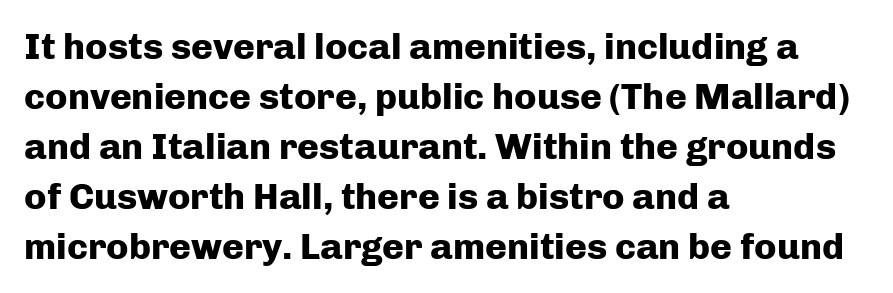
Is this a sans? Yes — the strokes have no serifs. Caption: bold face, heavy strokes. Characters follow at the spacing the type designer built in. Does the lettering tilt? It doesn't — this is upright. Glance below the letters and you will spot only blank space.
